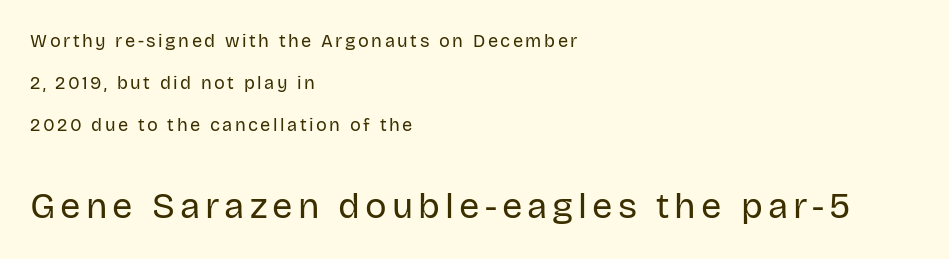
The image shows 36 px regular-weight sans-serif type, upright; set left-aligned, loose line spacing (2.32x), not underlined; the second (bottom) block is 2.0x larger; low stroke contrast and a large x-height.
